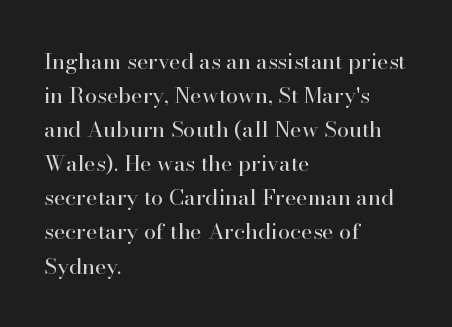
{"italic": "no", "bold": "no", "underline": "no", "align": "left", "line_spacing": "normal", "line_spacing_ratio": 1.55, "letter_spacing": "normal", "letter_spacing_em": 0.0, "glyph_px": 22}
